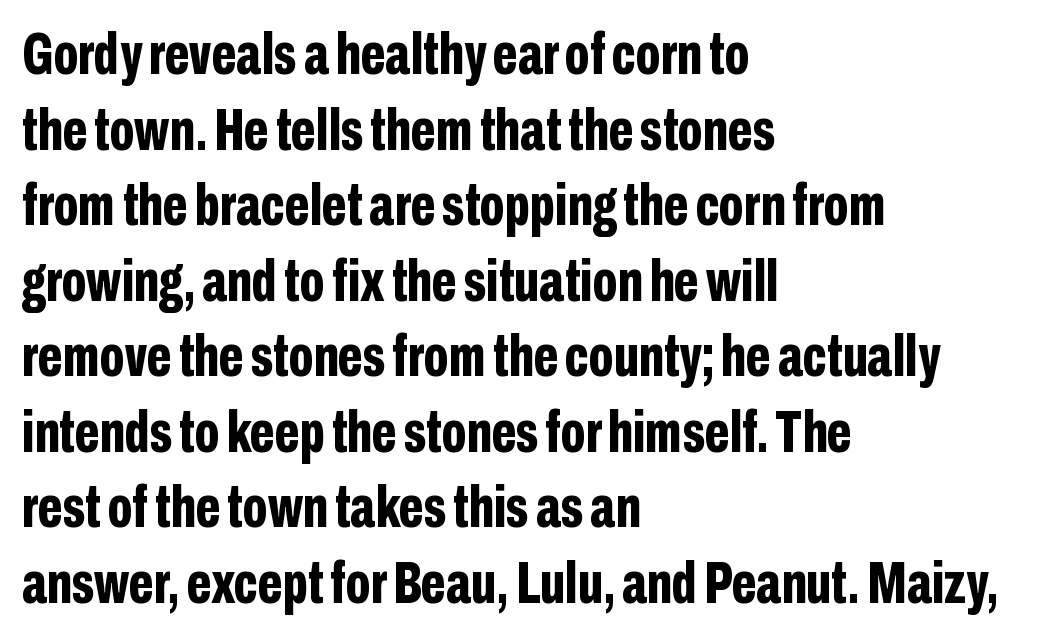
{"serif": "no", "italic": "no", "bold": "yes", "weight": "bold", "width": "condensed", "stroke_contrast": "low", "x_height": "medium", "monospaced": "no", "underline": "no", "align": "left", "line_spacing": "normal", "line_spacing_ratio": 1.28, "letter_spacing": "normal", "letter_spacing_em": 0.0, "glyph_px": 59}
